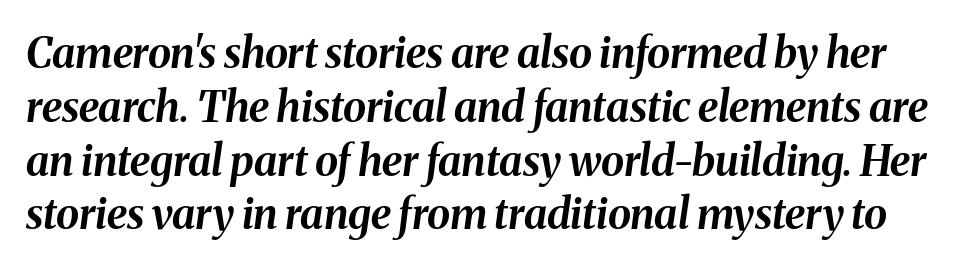
Q: Is the text bold? A: Yes.
Q: Is the text italic (slanted)? A: Yes, it leans right by about 8 degrees.
Q: Is the text underlined? A: No.
Q: Is the spacing between letters normal or unusually wide? A: Normal.
Q: Is the spacing between lines tight, normal or loose? A: Normal.
Q: Width (condensed, normal, or wide)? A: Normal.
Q: Stroke contrast? A: Medium.
Q: x-height? A: Medium.
Q: Monospaced? A: No.
